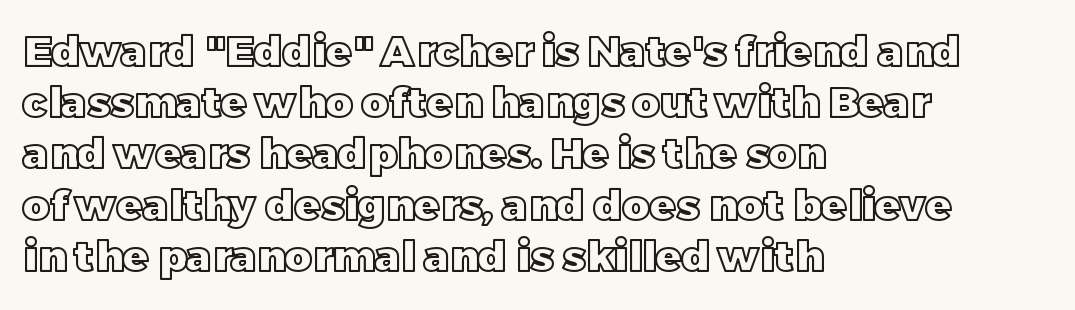
You could not count columns in this text — the font is proportionally spaced. The specimen omits any rule beneath the text block's lines. Do the letters lean? They stand straight. Which margin do the lines hug? The left one — the right edge is uneven. Standard letterfit; no display-style spreading of the glyphs.
